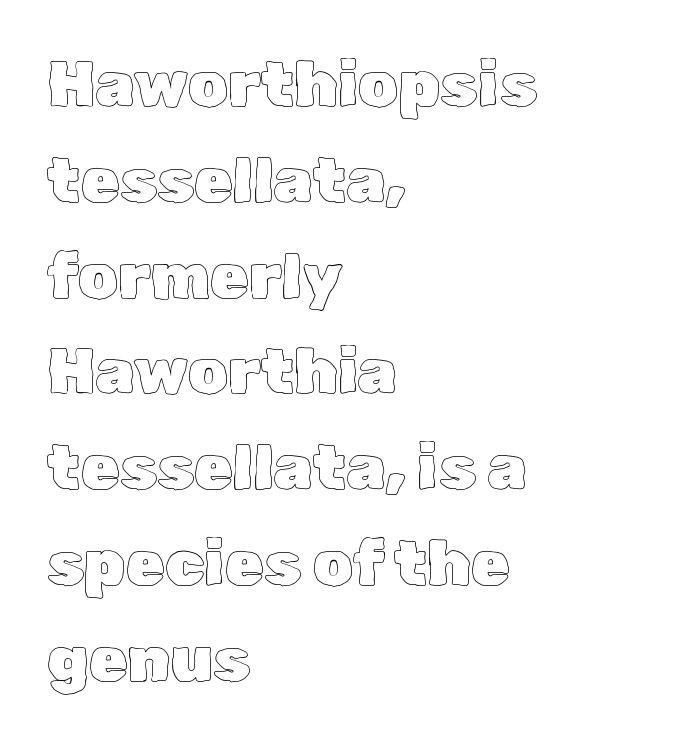
Q: Is the text italic (slanted)? A: No, it is upright.
Q: Is the text underlined? A: No.
Q: How is the paragraph aligned? A: Left-aligned.
Q: Is the spacing between letters normal or unusually wide? A: Normal.
Q: Is the spacing between lines tight, normal or loose? A: Normal.
Q: Width (condensed, normal, or wide)? A: Normal.
Q: x-height? A: Medium.
Q: Monospaced? A: No.
